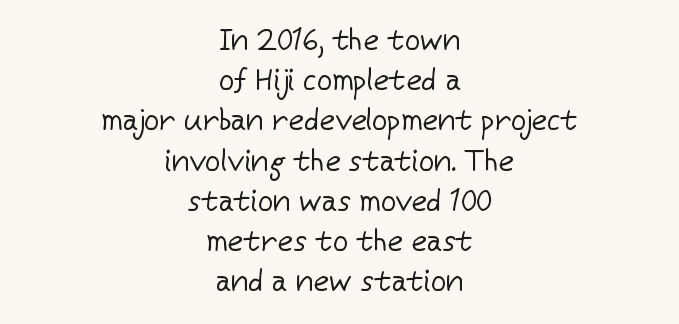
The image shows 30 px regular-weight sans-serif type, upright; set centered, normal line spacing (1.34x), normal letter spacing, not underlined; low stroke contrast and a medium x-height.
